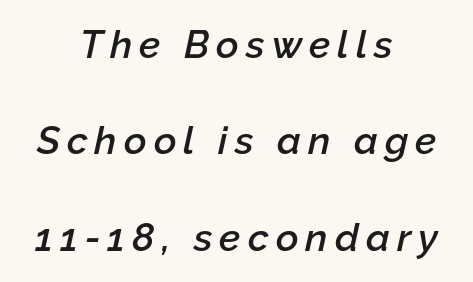
Vertically, the passage feels expansive, rows floating well apart. Decoration check: the copy has no underline. You could not count columns in this text — the font is proportionally spaced. Quick note: italic.
